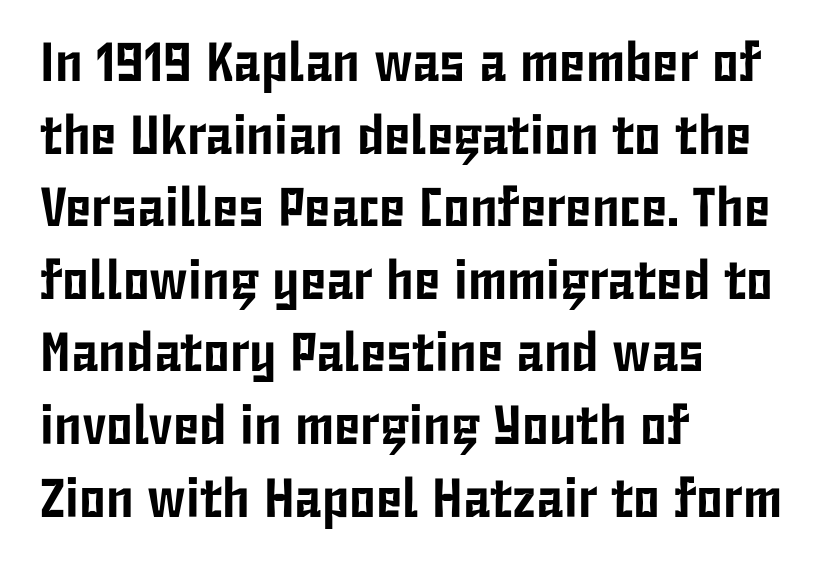
The image shows 55 px condensed sans-serif type, upright; set left-aligned, normal line spacing (1.32x), normal letter spacing, not underlined; low stroke contrast and a medium x-height.
